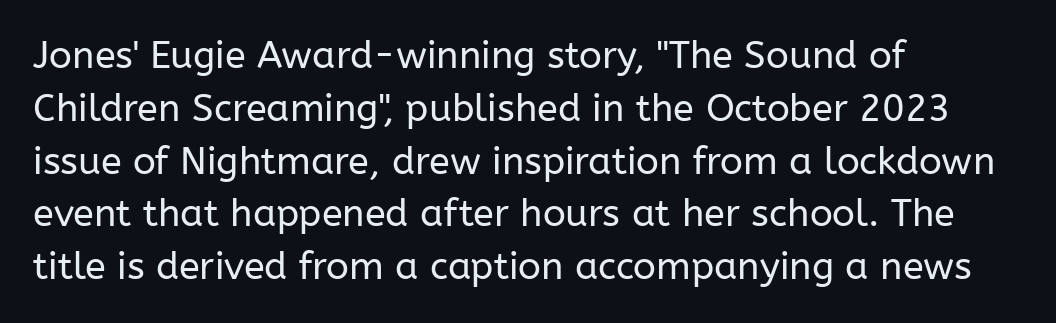
Is the block centered? No — it sits flush against the left margin. Stroke thickness stays within the range of a standard reading face or lighter. Letter spacing: default. One glance says typical: line gaps are just what's usual. Spacing verdict: proportional, widths tailored to each character. Style check: upright.
